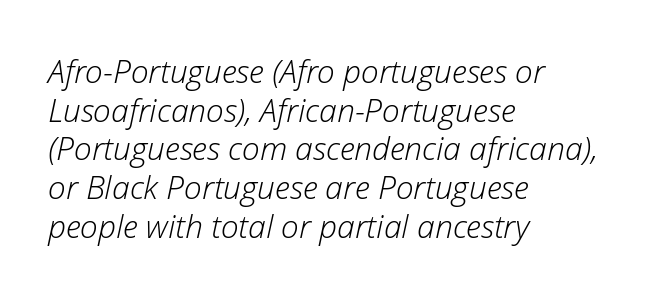
Q: Is the text bold? A: No.
Q: Is the text italic (slanted)? A: Yes, it leans right by about 12 degrees.
Q: Is the text underlined? A: No.
Q: How is the paragraph aligned? A: Left-aligned.
Q: Is the spacing between letters normal or unusually wide? A: Normal.
Q: Width (condensed, normal, or wide)? A: Normal.
Q: Stroke contrast? A: Low.
Q: x-height? A: Medium.
Q: Monospaced? A: No.
